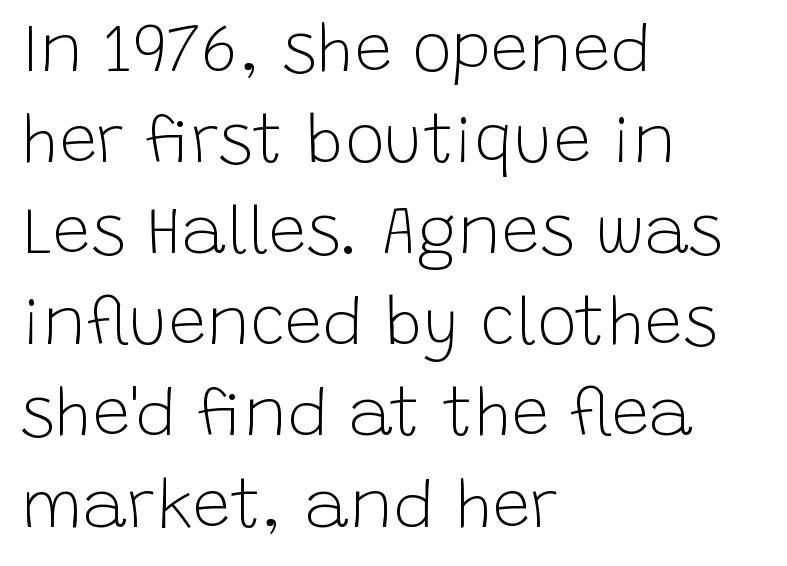
{"serif": "no", "italic": "no", "bold": "no", "weight": "light", "width": "normal", "stroke_contrast": "low", "x_height": "large", "monospaced": "no", "underline": "no", "align": "left", "line_spacing": "normal", "line_spacing_ratio": 1.36, "letter_spacing": "normal", "letter_spacing_em": 0.0, "glyph_px": 67}
